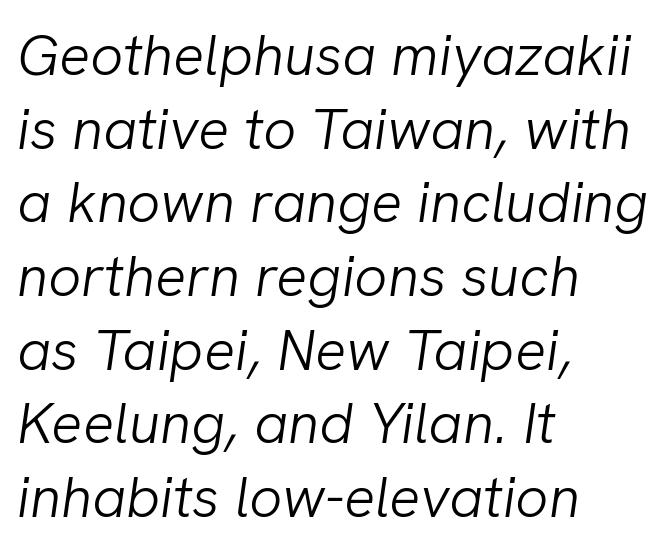
{"italic": "yes", "lean": "right", "slant_degrees": 8, "bold": "no", "weight": "light", "width": "normal", "stroke_contrast": "low", "x_height": "medium", "monospaced": "no", "underline": "no", "align": "left", "line_spacing": "normal", "line_spacing_ratio": 1.27, "letter_spacing": "normal", "letter_spacing_em": 0.0, "glyph_px": 58}
